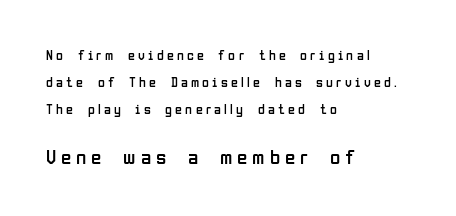
A light-to-regular cut is what we see here. The gaps between neighbouring characters are conspicuously large. No italicization has been applied; the sample stays upright. Small over large — that's the arrangement of the two blocks here. No word sits above an underline.
